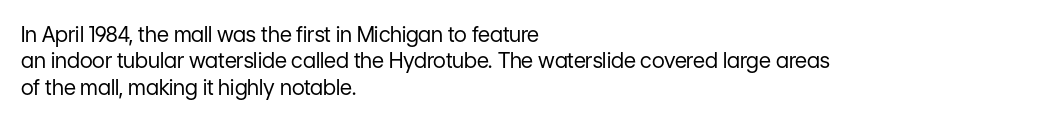
{"italic": "no", "bold": "no", "underline": "no", "align": "left", "line_spacing": "normal", "line_spacing_ratio": 1.26, "letter_spacing": "normal", "letter_spacing_em": 0.0, "glyph_px": 21}
